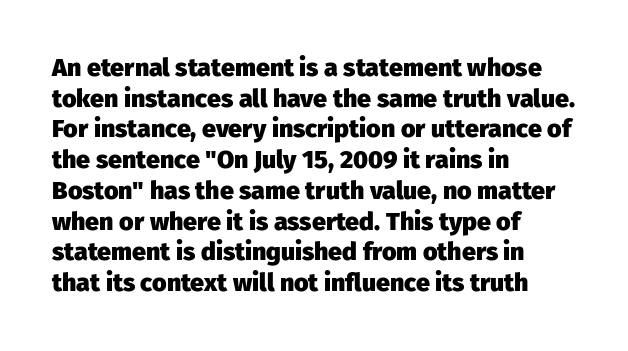
Q: Is the text bold? A: Yes.
Q: Is the text italic (slanted)? A: No, it is upright.
Q: Is the text underlined? A: No.
Q: How is the paragraph aligned? A: Left-aligned.
Q: Is the spacing between letters normal or unusually wide? A: Normal.
